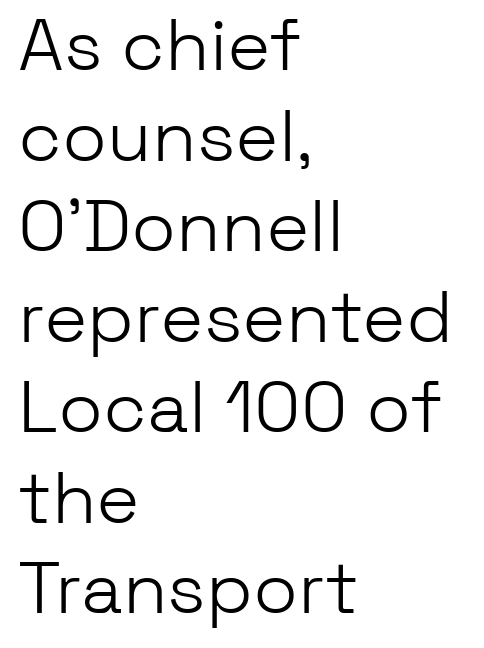
Q: Is the text bold? A: No.
Q: Is the text italic (slanted)? A: No, it is upright.
Q: Is the typeface a serif or a sans-serif typeface? A: Sans-serif.
Q: Is the text underlined? A: No.
Q: How is the paragraph aligned? A: Left-aligned.
Q: Is the spacing between letters normal or unusually wide? A: Normal.
Q: Width (condensed, normal, or wide)? A: Normal.
Q: Stroke contrast? A: Low.
Q: x-height? A: Medium.
Q: Monospaced? A: No.
